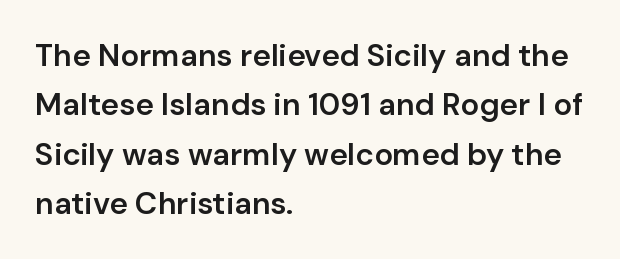
On the weight axis this lands at semibold, roughly 600. Each row of text sits above clean, open space. The passage shown has conventional tracking throughout. Note: no serifs on the glyphs.
